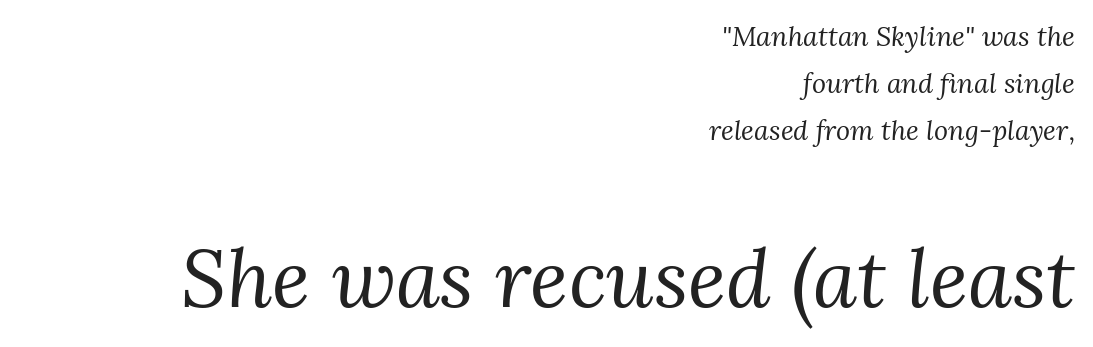
{"serif": "yes", "italic": "yes", "lean": "right", "slant_degrees": 3, "bold": "no", "weight": "regular", "width": "normal", "stroke_contrast": "medium", "x_height": "medium", "monospaced": "no", "underline": "no", "align": "right", "line_spacing_ratio": 1.75, "letter_spacing": "normal", "letter_spacing_em": 0.0, "larger_block": "second", "size_ratio": 2.96, "glyph_px": 80}
